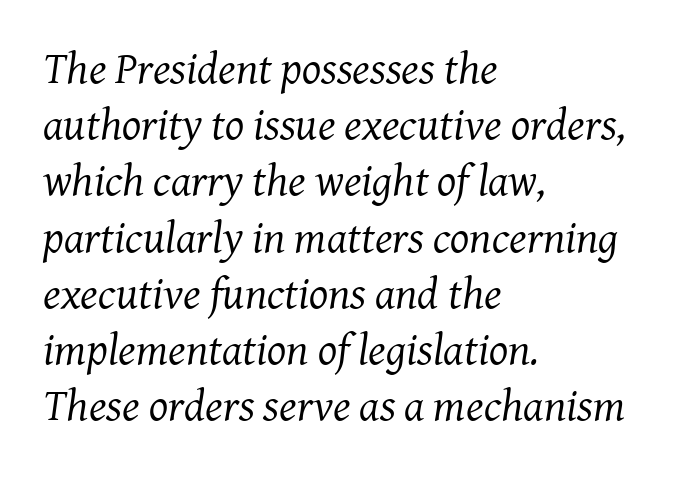
The image shows 45 px regular-weight serif type, italic (leaning right); set left-aligned, normal line spacing (1.25x), normal letter spacing, not underlined; medium stroke contrast and a medium x-height.
